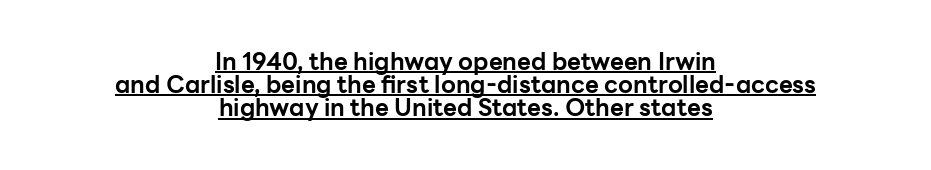
The image shows 24 px bold type, upright; set centered, tight line spacing (0.96x), normal letter spacing, underlined.
